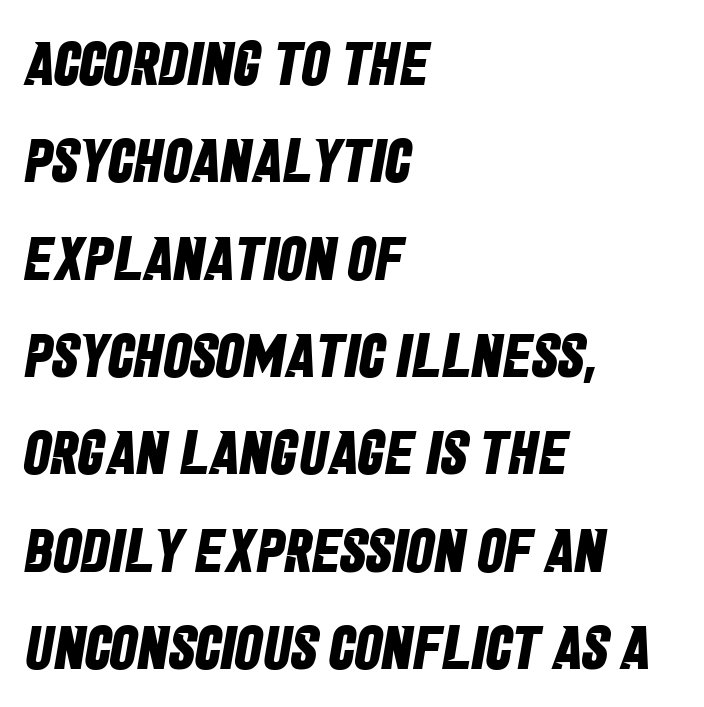
{"serif": "no", "bold": "yes", "weight": "bold", "width": "condensed", "stroke_contrast": "low", "x_height": "large", "monospaced": "no", "underline": "no", "align": "left", "line_spacing": "normal", "line_spacing_ratio": 1.57, "letter_spacing": "normal", "letter_spacing_em": 0.0, "glyph_px": 62}
